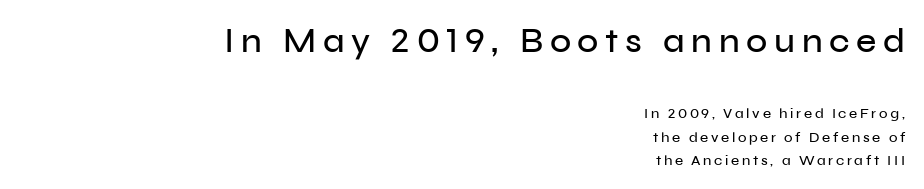
Descender tails drop into unmarked territory. The lines sit at an ordinary, default distance from one another. Horizontal alignment here is rightward, an uncommon choice for prose. Spacing verdict: proportional, widths tailored to each character. This sample uses a sans-serif face. The block sitting higher on the canvas is the one with enlarged characters.
